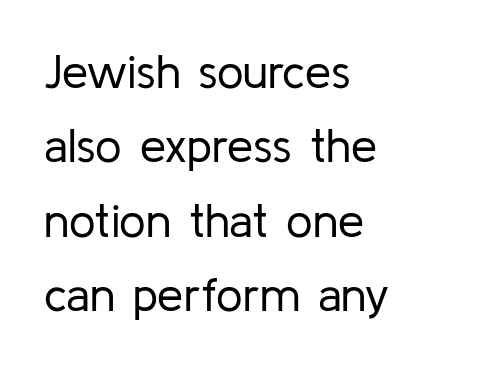
The letters sit at their default tracking, neither squeezed nor spread. The type sits square on the baseline with zero lean. Stems here are at most as thick as an everyday book face. A typesetter would label this face a sans.
